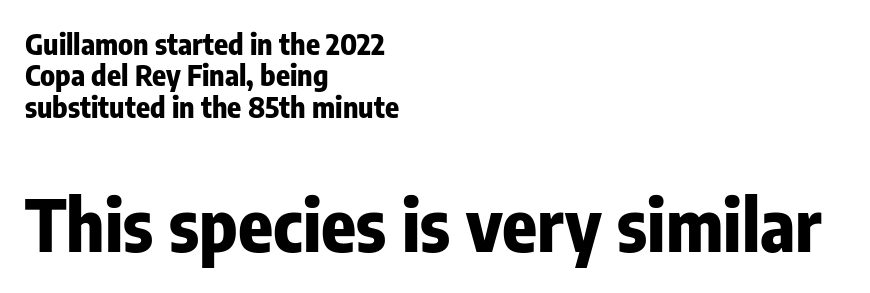
Q: Is the text bold? A: Yes.
Q: Is the text italic (slanted)? A: No, it is upright.
Q: Is the typeface a serif or a sans-serif typeface? A: Sans-serif.
Q: Is the text underlined? A: No.
Q: How is the paragraph aligned? A: Left-aligned.
Q: Is the spacing between letters normal or unusually wide? A: Normal.
Q: Is the spacing between lines tight, normal or loose? A: Tight.
Q: Which block of text is set in a larger size, the first (top) or the second (bottom)? A: The second (bottom) one.
Q: Width (condensed, normal, or wide)? A: Condensed.
Q: Stroke contrast? A: Low.
Q: x-height? A: Medium.
Q: Monospaced? A: No.
